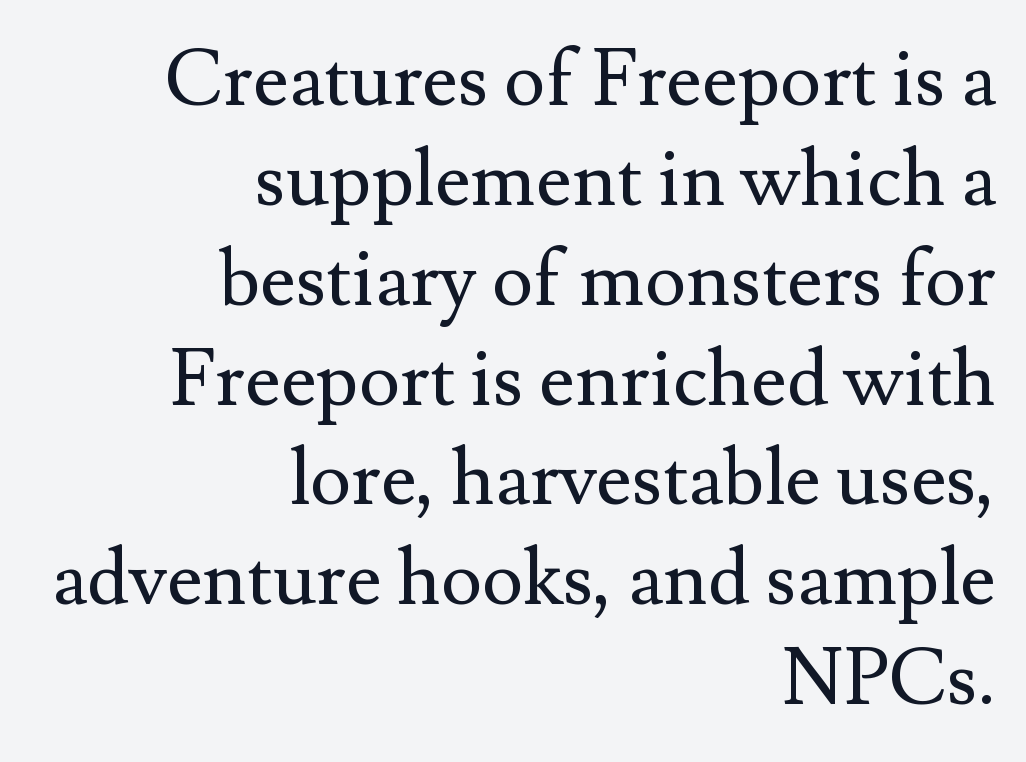
Does the leading feel generous? No, just average. The letters advance in unequal steps, a hallmark of proportional type. This is roman type, the default non-slanted kind. Quick note: underline off. The letters carry serifs — small finishing strokes at the ends of their stems.
